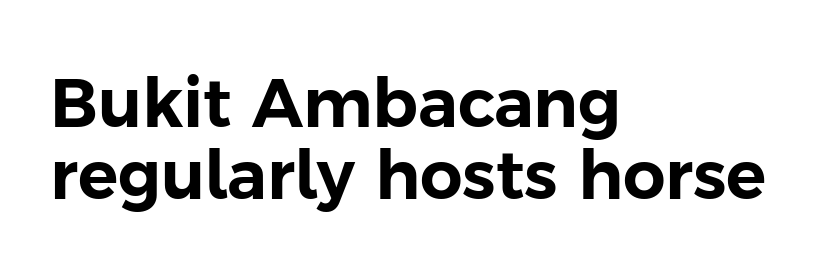
The image shows 67 px sans-serif type, upright; set left-aligned, tight line spacing (1.08x), normal letter spacing, not underlined; low stroke contrast and a medium x-height.
